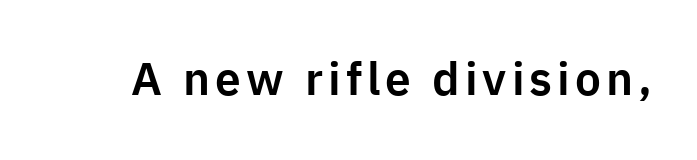
The image shows 46 px sans-serif type, upright; set not underlined; low stroke contrast and a medium x-height.
